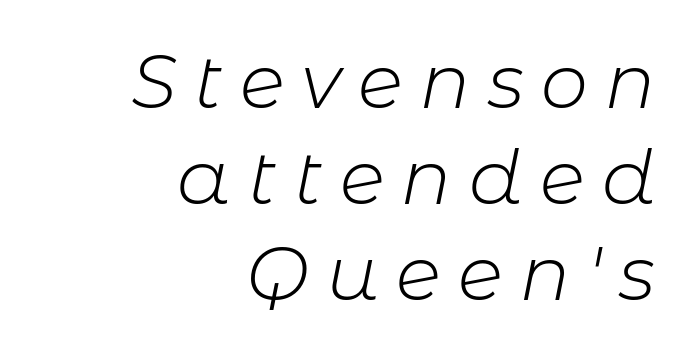
Q: Is the text bold? A: No.
Q: Is the text italic (slanted)? A: Yes, it leans right by about 11 degrees.
Q: Is the text underlined? A: No.
Q: How is the paragraph aligned? A: Right-aligned.
Q: Is the spacing between letters normal or unusually wide? A: Unusually wide.
Q: Is the spacing between lines tight, normal or loose? A: Normal.
Q: Width (condensed, normal, or wide)? A: Normal.
Q: Stroke contrast? A: Low.
Q: x-height? A: Medium.
Q: Monospaced? A: No.
